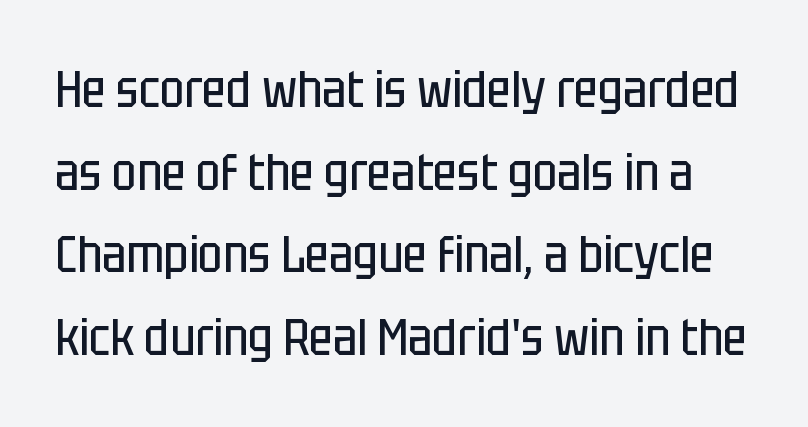
Underlining? Definitely not there. Does the type have serifs? No, each stem ends abruptly. How would I describe the line gaps? Plain and ordinary. This sample uses an upright cut, with every glyph sitting square on the baseline.
